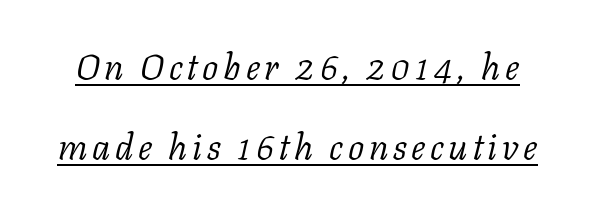
The image shows 36 px light serif type, italic (leaning right); set loose line spacing (2.21x), underlined; low stroke contrast and a medium x-height.
